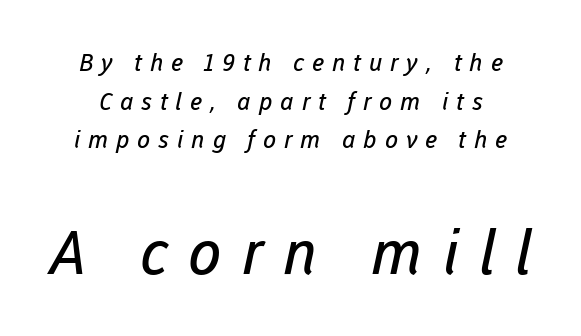
Q: Is the text bold? A: No.
Q: Is the typeface a serif or a sans-serif typeface? A: Sans-serif.
Q: Is the text underlined? A: No.
Q: Is the spacing between letters normal or unusually wide? A: Unusually wide.
Q: Is the spacing between lines tight, normal or loose? A: Normal.
Q: Which block of text is set in a larger size, the first (top) or the second (bottom)? A: The second (bottom) one.
Q: Width (condensed, normal, or wide)? A: Normal.
Q: Stroke contrast? A: Low.
Q: x-height? A: Medium.
Q: Monospaced? A: No.
